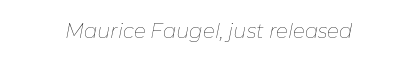
The image shows 20 px text type, italic (leaning right); set normal letter spacing, not underlined.
